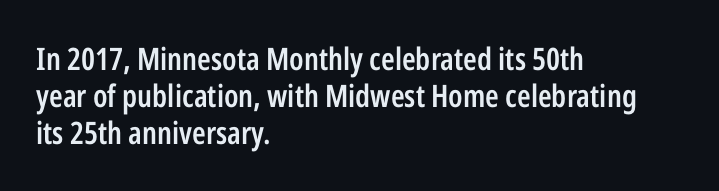
{"serif": "no", "italic": "no", "bold": "semi", "weight": "semibold", "width": "condensed", "stroke_contrast": "low", "x_height": "medium", "monospaced": "no", "underline": "no", "align": "left", "line_spacing_ratio": 1.2, "letter_spacing": "normal", "letter_spacing_em": 0.0, "glyph_px": 31}
